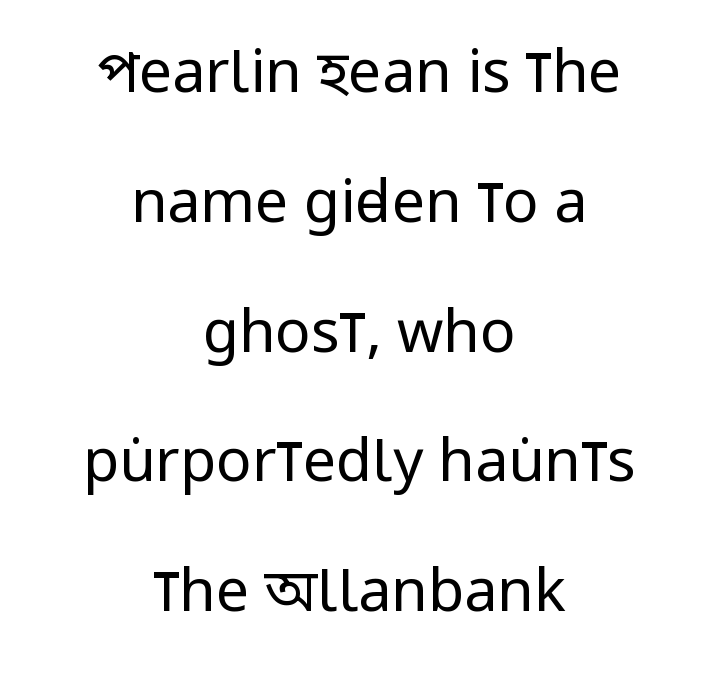
The image shows 59 px regular-weight, condensed sans-serif type, upright; set centered, loose line spacing (2.2x), normal letter spacing, not underlined; low stroke contrast and a large x-height.
